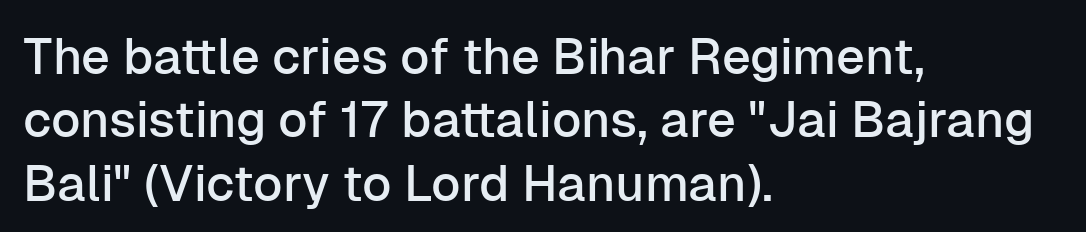
The image shows 50 px sans-serif type, upright; set left-aligned, normal line spacing (1.27x), normal letter spacing, not underlined; low stroke contrast and a medium x-height.
